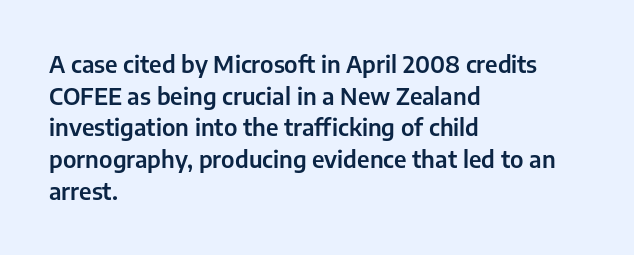
Q: Is the text italic (slanted)? A: No, it is upright.
Q: Is the text underlined? A: No.
Q: How is the paragraph aligned? A: Left-aligned.
Q: Is the spacing between letters normal or unusually wide? A: Normal.
Q: Is the spacing between lines tight, normal or loose? A: Normal.
